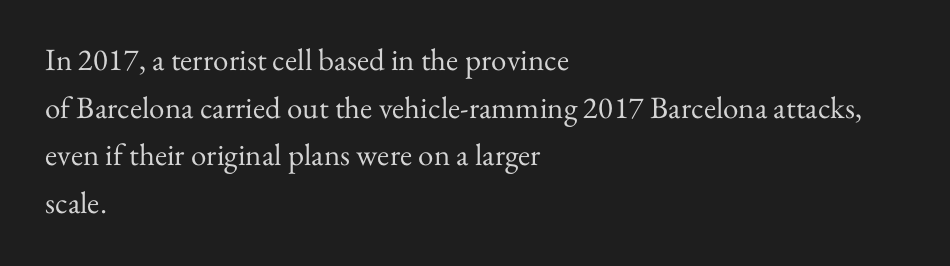
The image shows 31 px regular-weight serif type, upright; set left-aligned, normal line spacing (1.54x), normal letter spacing, not underlined; medium stroke contrast and a small x-height.
